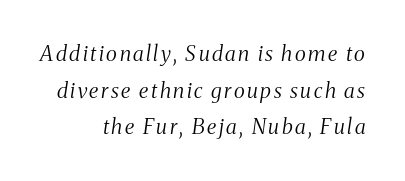
The image shows 21 px text type, italic (leaning right); set right-aligned, line spacing 1.74x, not underlined.
